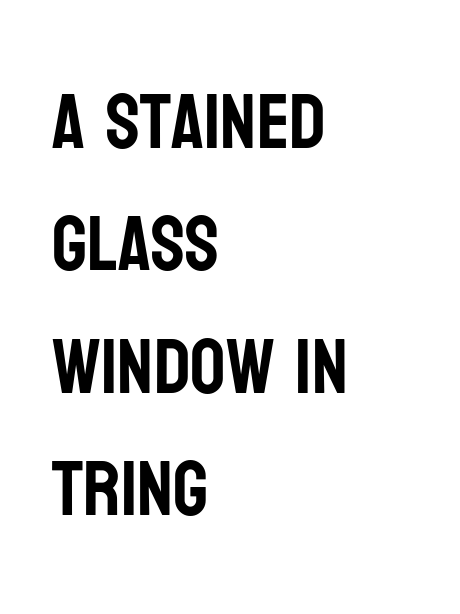
A sans-serif font was chosen for this passage. Honestly, the row spacing looks completely unremarkable. A typesetter would mark this as roman, not italic. Only glyphs here, with clear space below each row. The horizontal fit of the characters is conventional and even.
